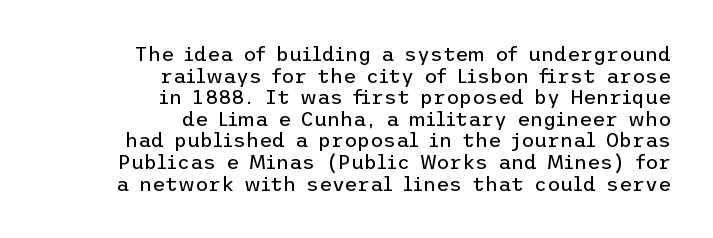
Q: Is the text bold? A: No.
Q: Is the text italic (slanted)? A: No, it is upright.
Q: Is the text underlined? A: No.
Q: How is the paragraph aligned? A: Right-aligned.
Q: Is the spacing between letters normal or unusually wide? A: Normal.
Q: Is the spacing between lines tight, normal or loose? A: Tight.
